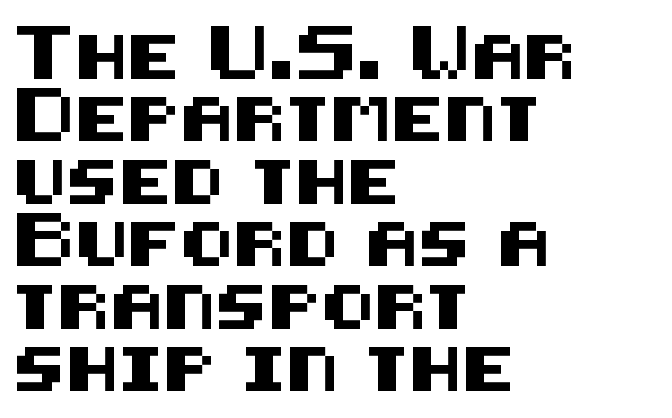
The image shows 44 px sans-serif type, upright; set left-aligned, normal line spacing (1.42x), normal letter spacing, not underlined; medium stroke contrast and a large x-height.
